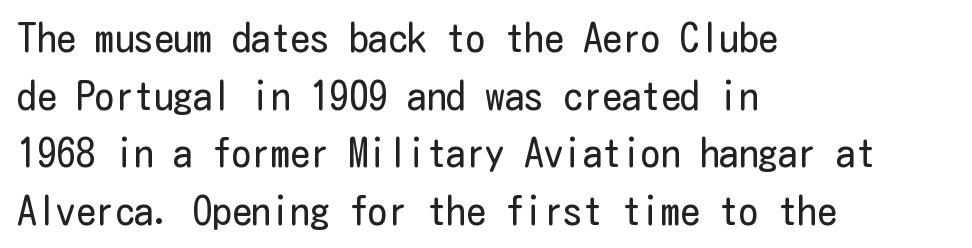
Q: Is the text bold? A: No.
Q: Is the text italic (slanted)? A: No, it is upright.
Q: Is the typeface a serif or a sans-serif typeface? A: Sans-serif.
Q: Is the text underlined? A: No.
Q: How is the paragraph aligned? A: Left-aligned.
Q: Is the spacing between letters normal or unusually wide? A: Normal.
Q: Is the spacing between lines tight, normal or loose? A: Normal.
Q: Width (condensed, normal, or wide)? A: Condensed.
Q: Stroke contrast? A: Low.
Q: x-height? A: Medium.
